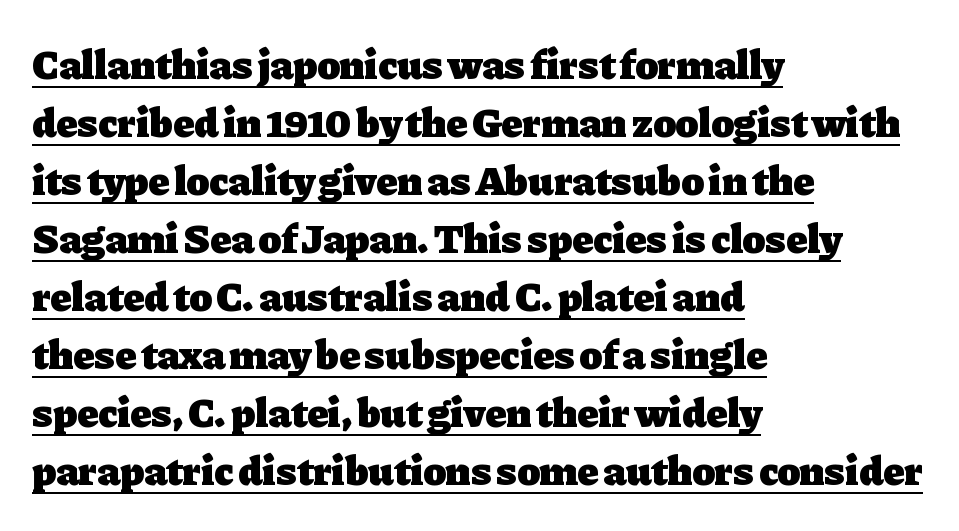
Q: Is the text bold? A: Yes.
Q: Is the text italic (slanted)? A: No, it is upright.
Q: Is the typeface a serif or a sans-serif typeface? A: Serif.
Q: Is the text underlined? A: Yes.
Q: How is the paragraph aligned? A: Left-aligned.
Q: Is the spacing between letters normal or unusually wide? A: Normal.
Q: Is the spacing between lines tight, normal or loose? A: Normal.
Q: Width (condensed, normal, or wide)? A: Normal.
Q: Stroke contrast? A: Low.
Q: x-height? A: Medium.
Q: Monospaced? A: No.
